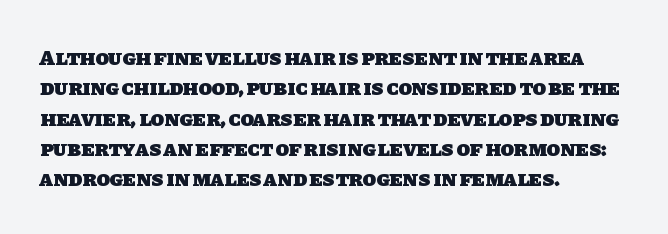
The typesetting leans heavy: a genuine bold. These lines keep a tight, regular rhythm from letter to letter. Regarding leading, the lines here are spaced in the standard way. Each line starts at the same left margin while the right side varies. Any mark beneath the type? The region is blank.
